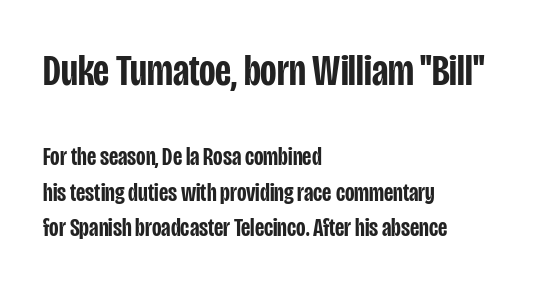
{"serif": "no", "italic": "no", "bold": "semi", "weight": "semibold", "width": "condensed", "stroke_contrast": "low", "x_height": "large", "monospaced": "no", "underline": "no", "align": "left", "line_spacing": "normal", "line_spacing_ratio": 1.36, "letter_spacing": "normal", "letter_spacing_em": 0.0, "larger_block": "first", "size_ratio": 1.73, "glyph_px": 45}
